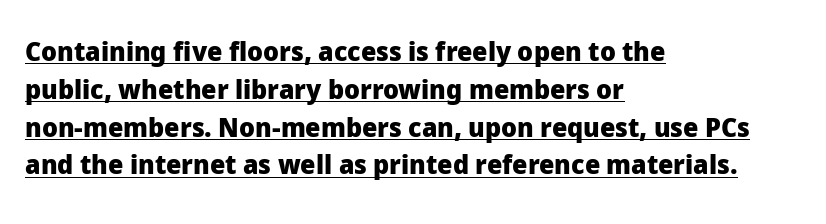
The image shows 27 px bold type, upright; set left-aligned, normal line spacing (1.4x), normal letter spacing, underlined.
